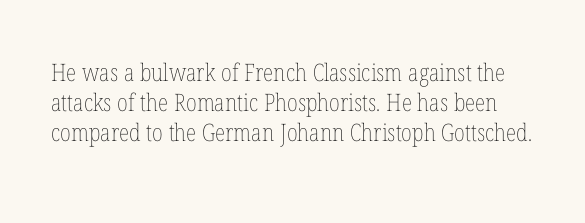
The image shows 24 px text type, upright; set normal line spacing (1.25x), normal letter spacing, not underlined.
